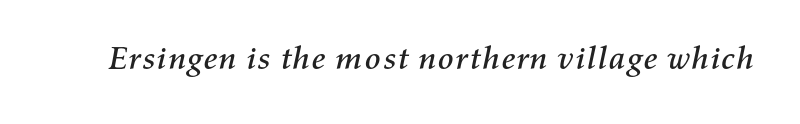
The axis of the letterforms is tilted away from vertical. Characters follow at the spacing the type designer built in. No word sits above an underline. Looks like regular typesetting: each glyph gets only the width it needs.
